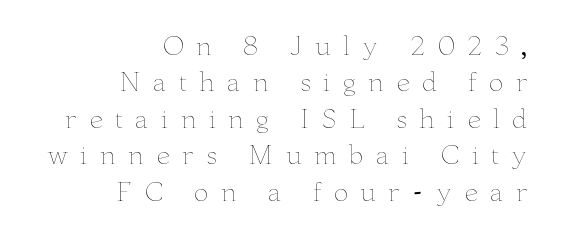
Line ends are locked; line starts wander. Honestly, there is no underline to notice here at all. Italic: no, the glyphs are upright roman. Summary of vertical rhythm: regular, with standard interline spacing. The tracking reads as deliberately expanded to a designer's eye. The strokes are not fattened; the text isn't bold.
